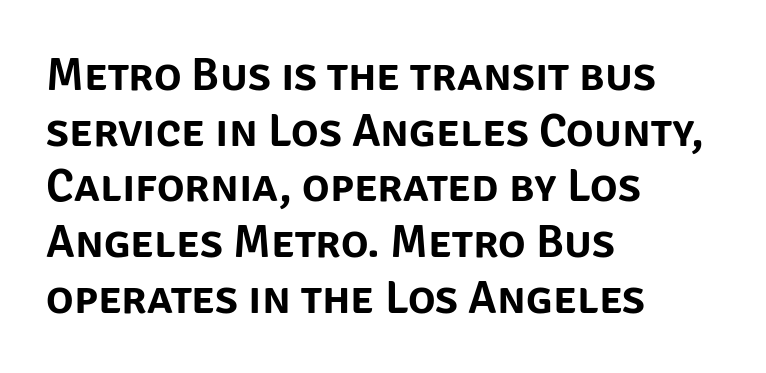
{"serif": "no", "italic": "no", "width": "normal", "stroke_contrast": "low", "x_height": "large", "monospaced": "no", "underline": "no", "align": "left", "line_spacing_ratio": 1.21, "letter_spacing": "normal", "letter_spacing_em": 0.0, "glyph_px": 46}
